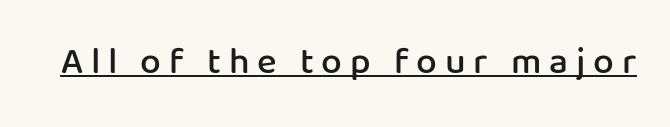
This rendering widens character spacing well past its baseline value. No feet cap the strokes, marking this as sans-serif type. Compared with undecorated copy, this sample adds a rule below the words. Rendered with straight, roman letterforms. Here the designer chose a conventional face with non-uniform glyph widths.
